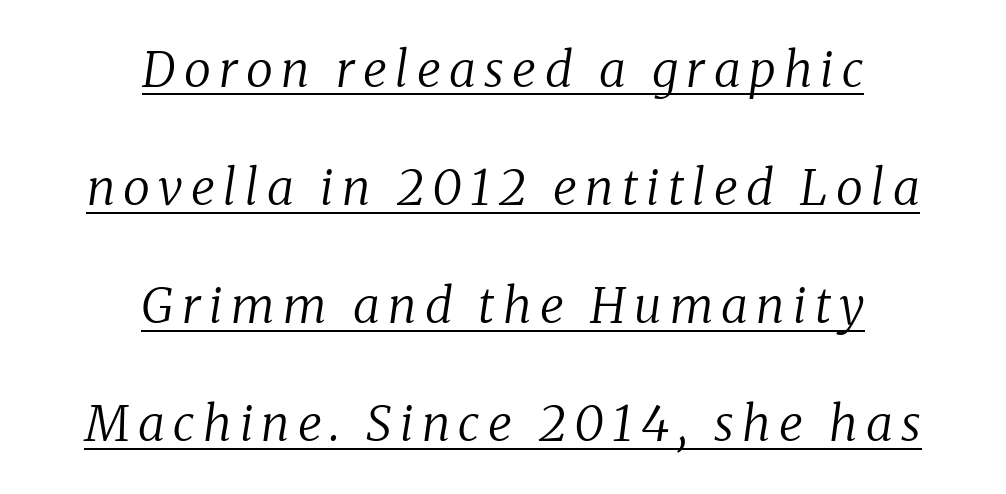
{"serif": "yes", "italic": "yes", "lean": "right", "slant_degrees": 8, "bold": "no", "weight": "regular", "width": "normal", "stroke_contrast": "low", "x_height": "medium", "monospaced": "no", "underline": "yes", "align": "center", "line_spacing": "loose", "line_spacing_ratio": 2.41, "glyph_px": 49}
